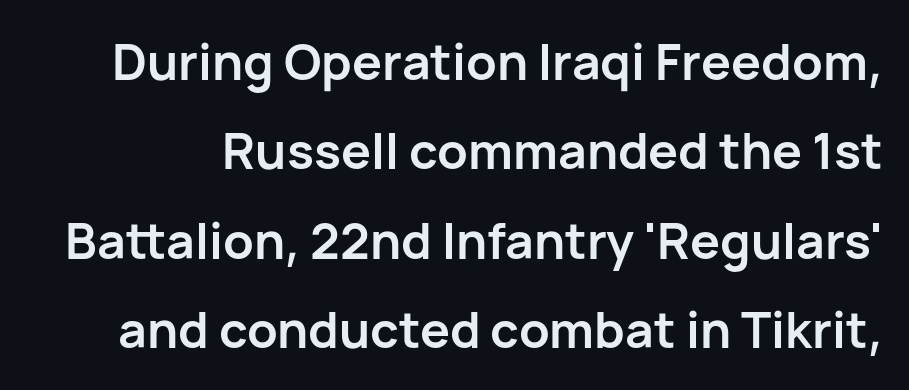
Inter-character spacing is left at the font's built-in metrics. This is roman type, the default non-slanted kind. The space beneath each line is pristine and unruled. The sample has been set heavy, in full bold. You could not count columns in this text — the font is proportionally spaced.
